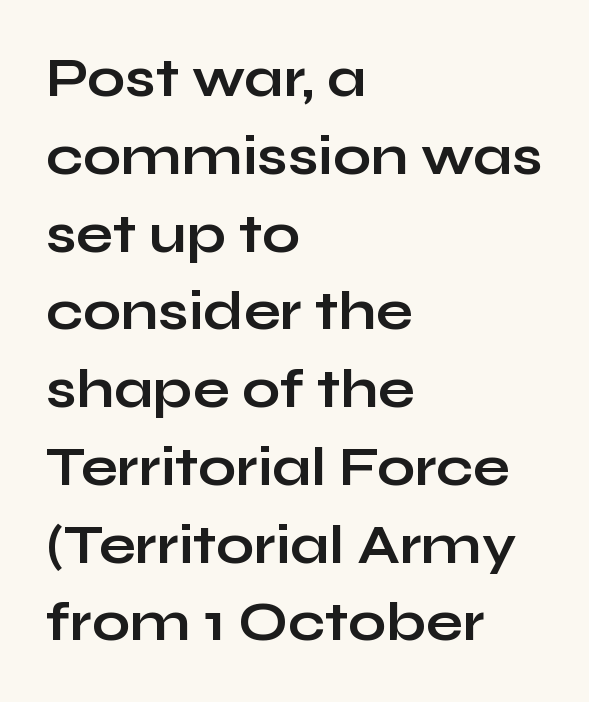
{"serif": "no", "italic": "no", "bold": "yes", "weight": "bold", "width": "wide", "stroke_contrast": "low", "x_height": "medium", "monospaced": "no", "underline": "no", "align": "left", "line_spacing": "normal", "line_spacing_ratio": 1.44, "letter_spacing": "normal", "letter_spacing_em": 0.0, "glyph_px": 54}
